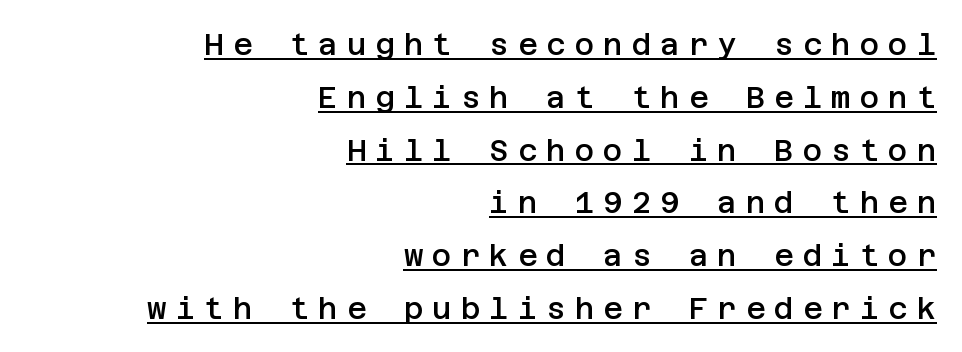
The image shows 30 px semibold sans-serif type, upright; set right-aligned, line spacing 1.76x, unusually wide letter spacing (+0.3 em), underlined; low stroke contrast and a large x-height.
